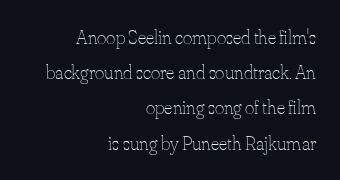
{"italic": "no", "bold": "no", "underline": "no", "align": "right", "line_spacing_ratio": 1.76, "letter_spacing": "normal", "letter_spacing_em": 0.0, "glyph_px": 20}
